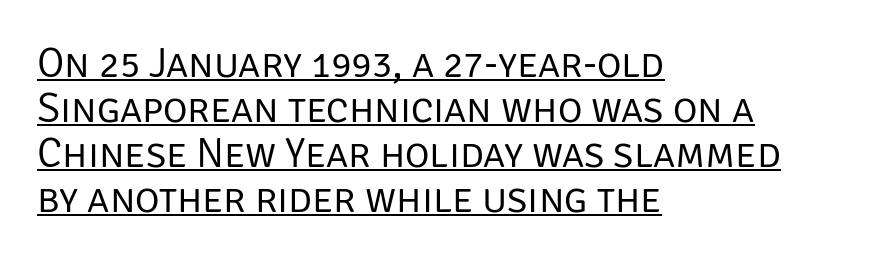
A typographer would call this underscored text. Line spacing here is tight. Letters have the restrained weight of plain body copy at most. This sample uses a sans-serif face.
